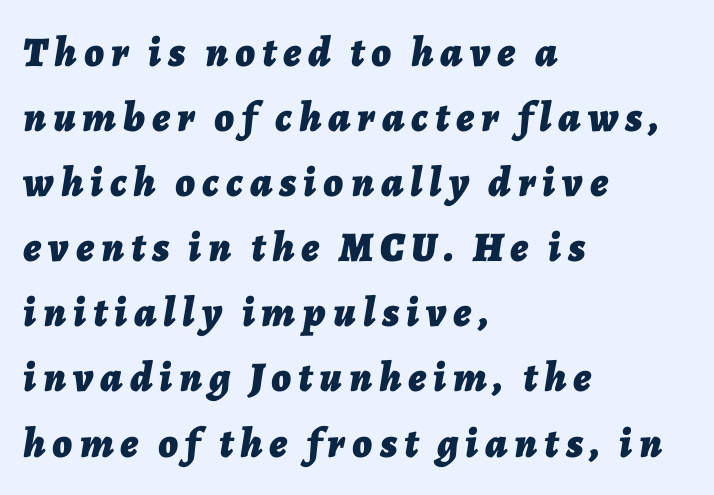
{"italic": "yes", "lean": "right", "slant_degrees": 7, "bold": "yes", "weight": "bold", "width": "normal", "stroke_contrast": "low", "x_height": "medium", "monospaced": "no", "underline": "no", "align": "left", "line_spacing": "normal", "line_spacing_ratio": 1.55, "glyph_px": 42}
